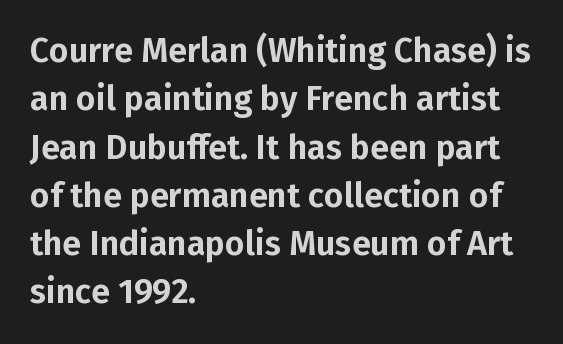
Q: Is the text italic (slanted)? A: No, it is upright.
Q: Is the typeface a serif or a sans-serif typeface? A: Sans-serif.
Q: Is the text underlined? A: No.
Q: How is the paragraph aligned? A: Left-aligned.
Q: Is the spacing between letters normal or unusually wide? A: Normal.
Q: Is the spacing between lines tight, normal or loose? A: Normal.
Q: Width (condensed, normal, or wide)? A: Normal.
Q: Stroke contrast? A: Low.
Q: x-height? A: Medium.
Q: Monospaced? A: No.
